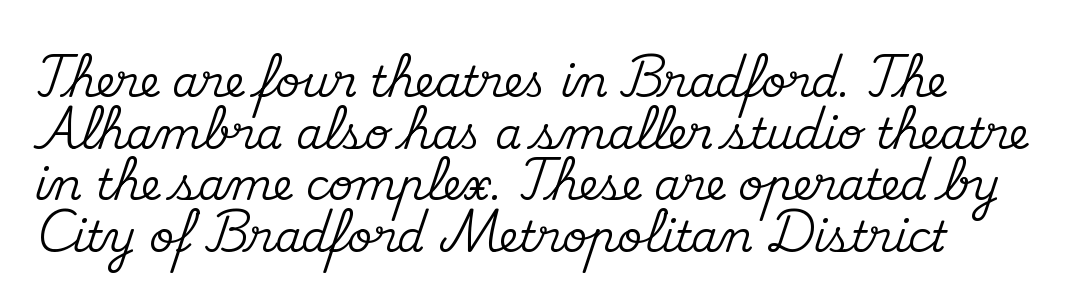
The image shows 43 px serif type; set line spacing 1.2x, normal letter spacing, not underlined; medium stroke contrast and a small x-height.
